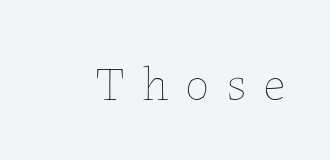
{"italic": "no", "bold": "no", "weight": "thin", "width": "normal", "stroke_contrast": "low", "x_height": "medium", "monospaced": "no", "underline": "no", "letter_spacing": "wide", "letter_spacing_em": 0.36, "glyph_px": 48}
